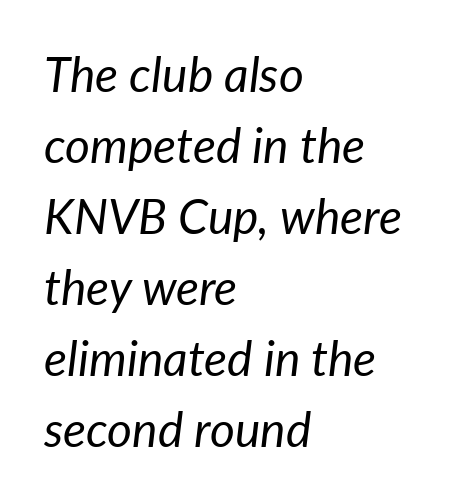
The designer left line spacing at the default. Stroke thickness stays within the range of a standard reading face or lighter. Is this a fixed-width face? No — the glyphs have proportional, varying widths. Look at the tracking — it's just the regular setting, nothing added.
